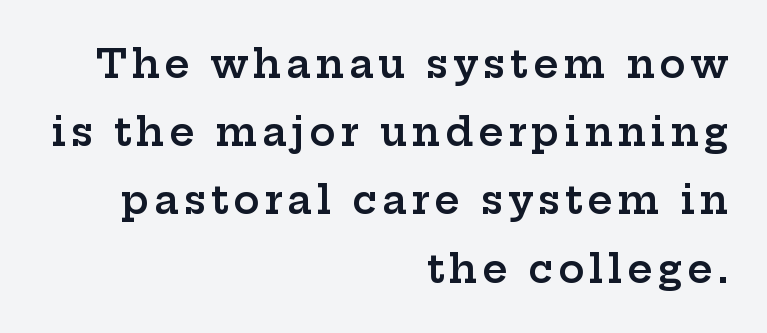
Q: Is the text bold? A: Semi-bold.
Q: Is the text italic (slanted)? A: No, it is upright.
Q: Is the typeface a serif or a sans-serif typeface? A: Serif.
Q: Is the text underlined? A: No.
Q: How is the paragraph aligned? A: Right-aligned.
Q: Width (condensed, normal, or wide)? A: Wide.
Q: Stroke contrast? A: Low.
Q: x-height? A: Medium.
Q: Monospaced? A: No.
